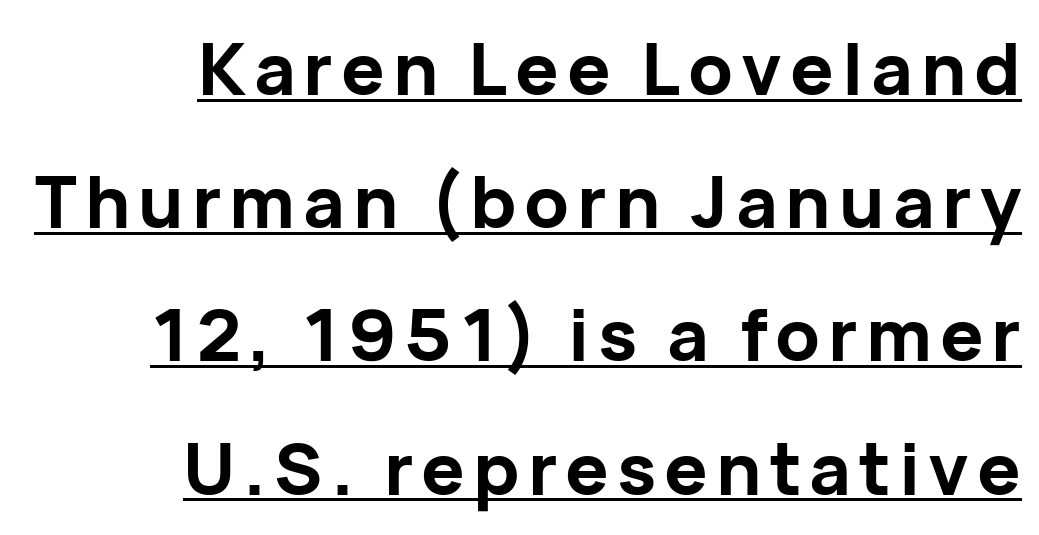
{"serif": "no", "italic": "no", "bold": "yes", "weight": "bold", "width": "normal", "stroke_contrast": "low", "x_height": "medium", "monospaced": "no", "underline": "yes", "align": "right", "line_spacing_ratio": 1.85, "glyph_px": 72}
